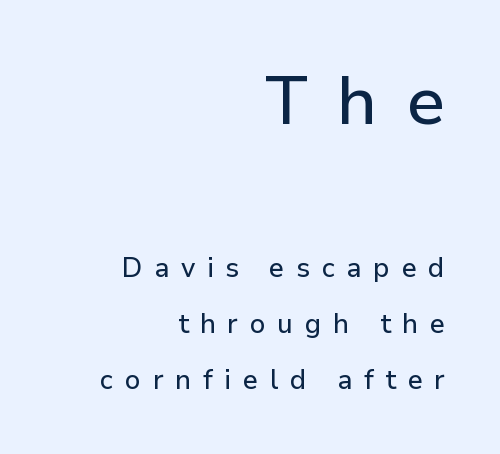
The image shows 68 px sans-serif type, upright; set right-aligned, loose line spacing (2.06x), unusually wide letter spacing (+0.43 em), not underlined; the first (top) block is 2.52x larger; low stroke contrast and a medium x-height.
